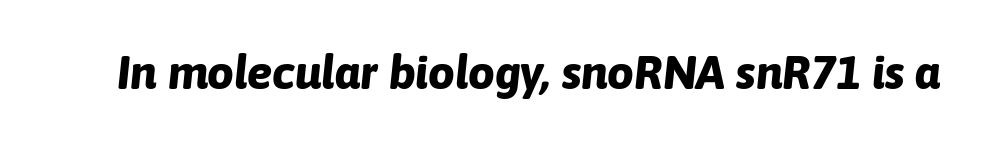
{"italic": "yes", "lean": "right", "slant_degrees": 6, "bold": "yes", "weight": "bold", "width": "normal", "stroke_contrast": "low", "x_height": "medium", "monospaced": "no", "underline": "no", "letter_spacing": "normal", "letter_spacing_em": 0.0, "glyph_px": 47}
